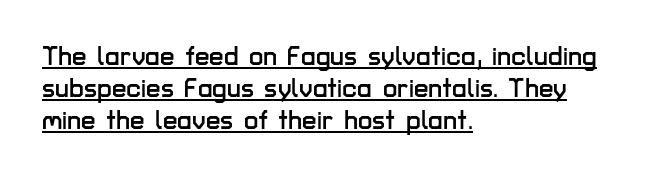
Q: Is the text italic (slanted)? A: No, it is upright.
Q: Is the text underlined? A: Yes.
Q: How is the paragraph aligned? A: Left-aligned.
Q: Is the spacing between letters normal or unusually wide? A: Normal.
